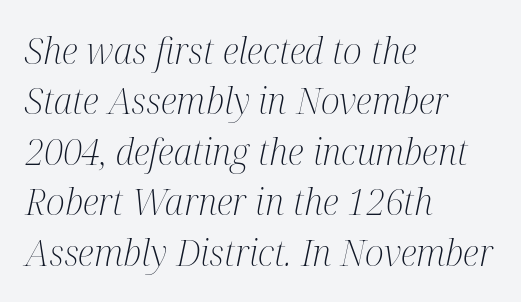
The image shows 36 px light, condensed serif type, italic (leaning right); set left-aligned, normal line spacing (1.4x), normal letter spacing, not underlined; medium stroke contrast and a medium x-height.
